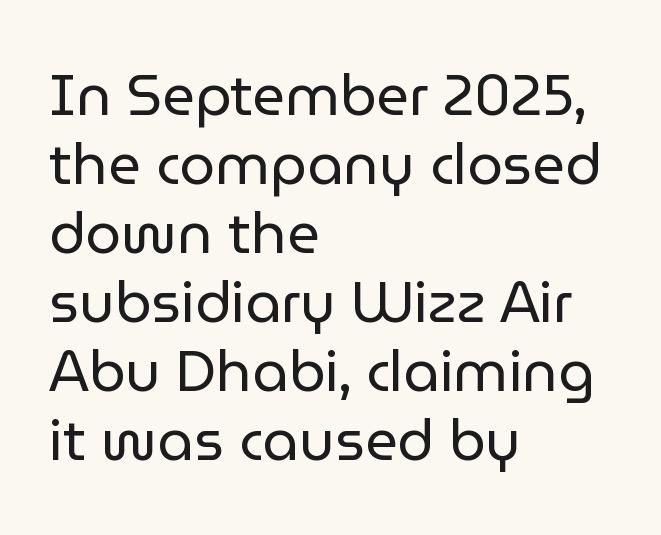
The image shows 57 px regular-weight sans-serif type, upright; set left-aligned, line spacing 1.21x, normal letter spacing, not underlined; low stroke contrast and a medium x-height.
